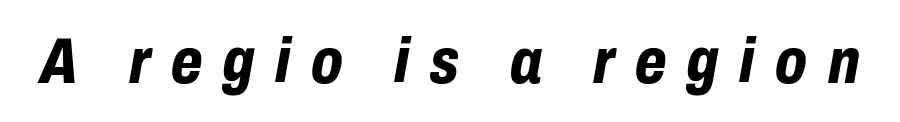
Varying glyph widths throughout — classic text-font behaviour. This sample uses an oblique cut, with every glyph tilted off the vertical. How are the letters spaced? Widely, with obvious added tracking. Set as a true bold cut, around the 700 mark.
